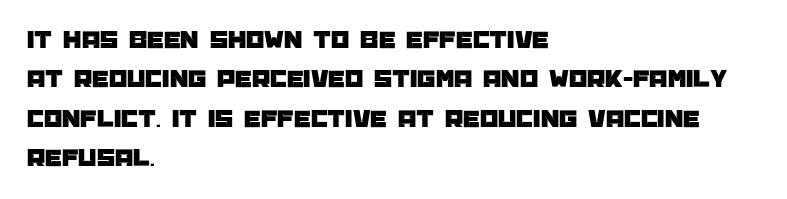
This rendering features lettering with no underline. Every row of glyphs begins at an identical x-position on the left. The leading is moderate, giving the passage an even texture. When letters stand straight like this, we call the style roman or upright.
